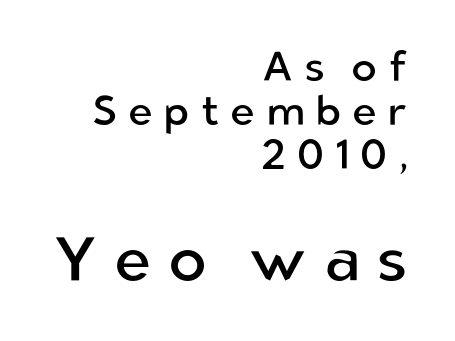
Vertical stems look standard width or narrower in stroke. Tracking here is generous; glyphs stand well apart from one another. Quick note: interline space is minimal. Note the varied advance widths — an 'i' is clearly narrower than an 'm'.
